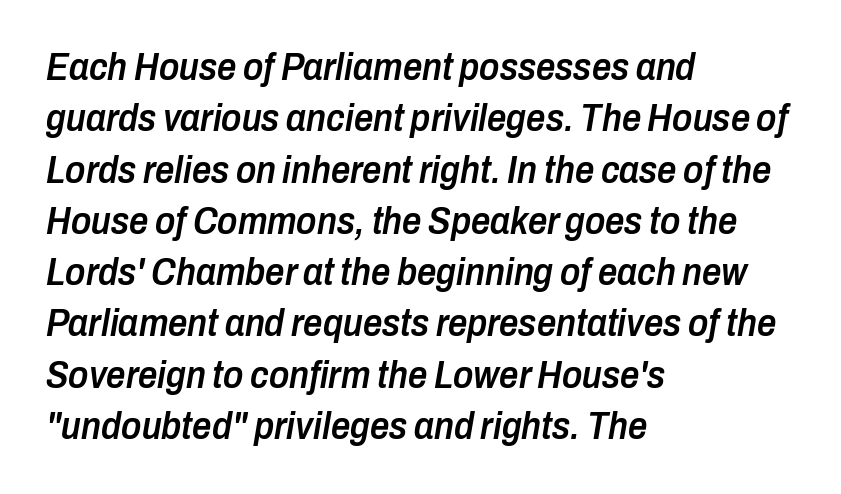
The image shows 38 px semibold, condensed type, italic (leaning right); set left-aligned, normal line spacing (1.35x), normal letter spacing, not underlined; low stroke contrast and a medium x-height.
